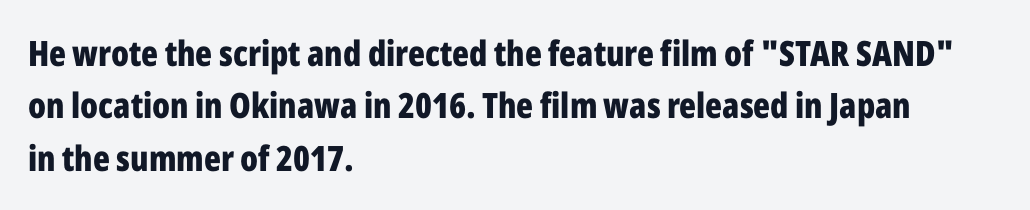
Line starts are locked; line ends wander. Its strokes are broad and dark, the hallmark of bold type. Typographically, this falls in the sans-serif category. You could not count columns in this text — the font is proportionally spaced. Check under the words: just untouched page.
